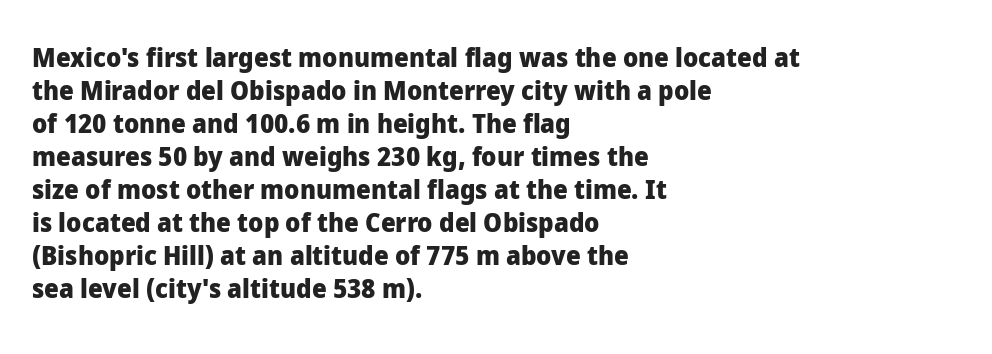
The image shows 26 px bold type, upright; set left-aligned, normal line spacing (1.27x), normal letter spacing, not underlined.
